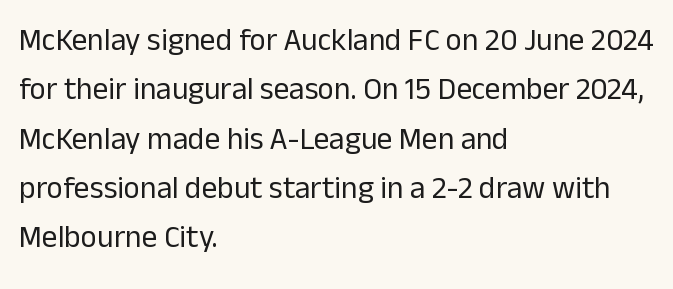
The image shows 31 px regular-weight sans-serif type, upright; set left-aligned, normal line spacing (1.59x), normal letter spacing, not underlined; low stroke contrast and a medium x-height.
